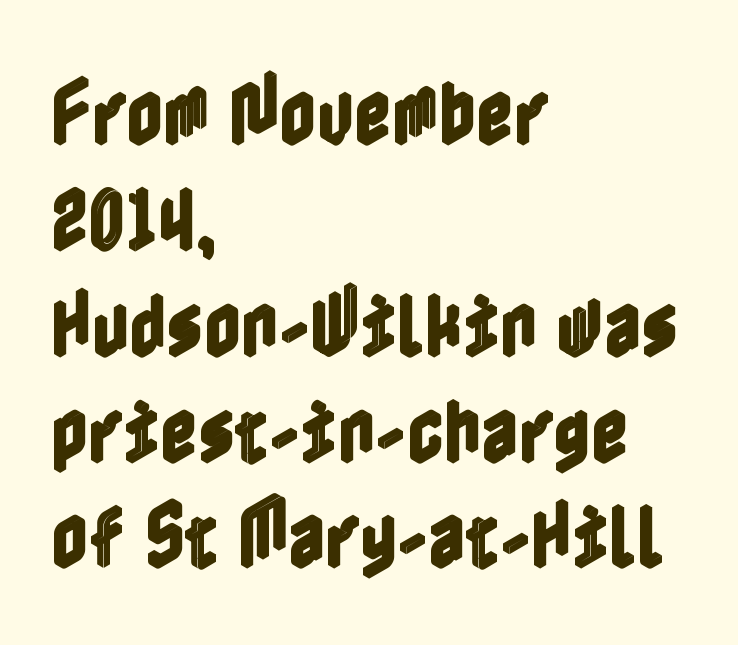
{"italic": "no", "width": "condensed", "x_height": "medium", "underline": "no", "align": "left", "line_spacing": "normal", "line_spacing_ratio": 1.47, "letter_spacing": "normal", "letter_spacing_em": 0.0, "glyph_px": 72}
